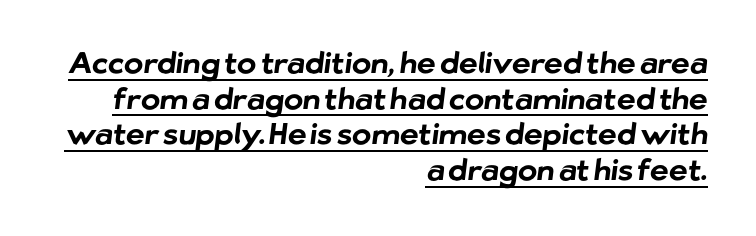
Q: Is the text bold? A: Yes.
Q: Is the typeface a serif or a sans-serif typeface? A: Sans-serif.
Q: Is the text underlined? A: Yes.
Q: How is the paragraph aligned? A: Right-aligned.
Q: Is the spacing between letters normal or unusually wide? A: Normal.
Q: Width (condensed, normal, or wide)? A: Normal.
Q: Stroke contrast? A: Low.
Q: x-height? A: Medium.
Q: Monospaced? A: No.
